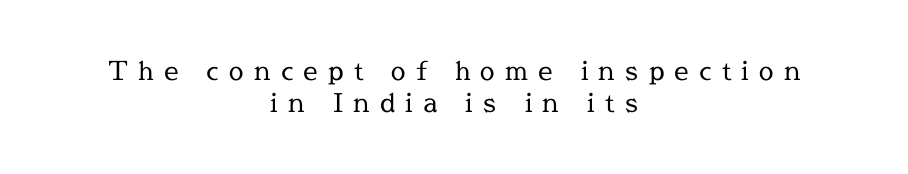
{"italic": "no", "bold": "no", "underline": "no", "align": "center", "line_spacing": "normal", "line_spacing_ratio": 1.25, "letter_spacing": "wide", "letter_spacing_em": 0.39, "glyph_px": 26}
